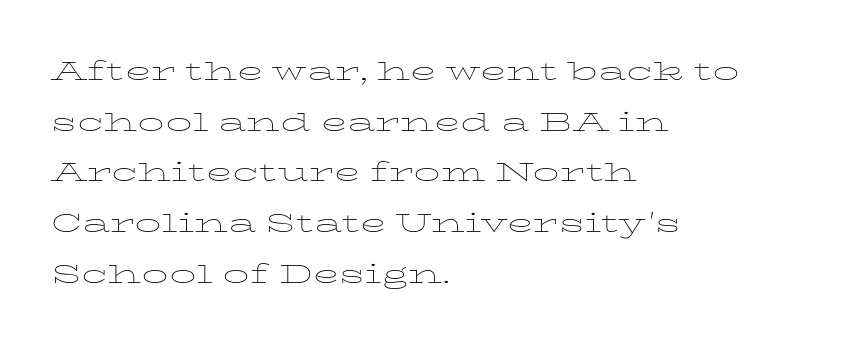
Stems here are at most as thick as an everyday book face. What stands out about the letter spacing? Nothing — it is the standard amount. Alignment: flush left. Quick note: not italic, upright.
